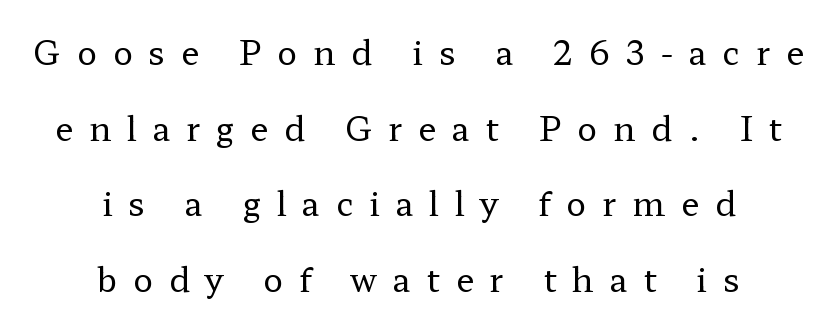
The rendering uses a large line-height, opening up the rows. Quick note: not italic, upright. Examine the stroke ends and you'll spot serifs. Decoration check: the copy has no underline.
